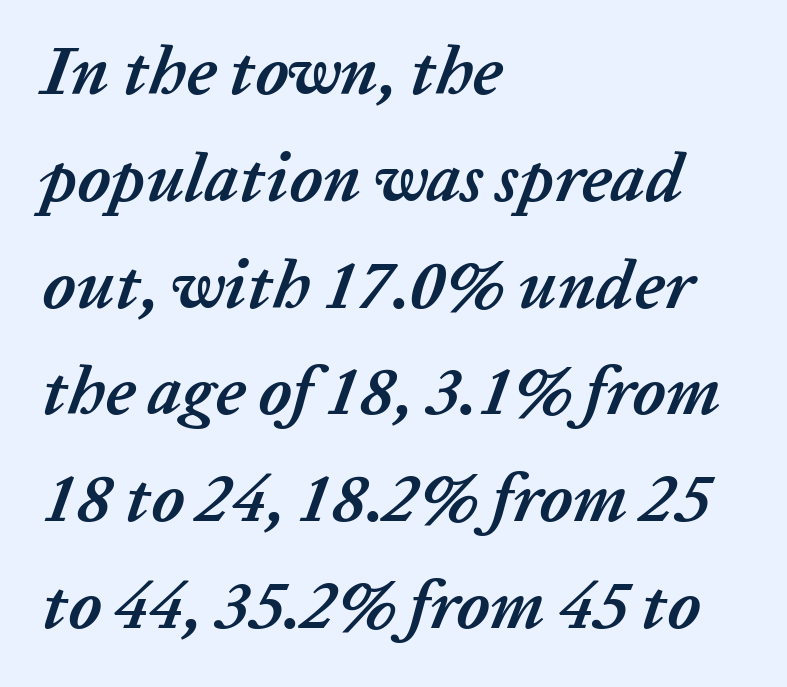
{"italic": "yes", "lean": "right", "slant_degrees": 20, "bold": "yes", "weight": "semibold", "width": "normal", "stroke_contrast": "low", "x_height": "medium", "monospaced": "no", "underline": "no", "align": "left", "line_spacing": "normal", "line_spacing_ratio": 1.57, "letter_spacing": "normal", "letter_spacing_em": 0.0, "glyph_px": 68}
